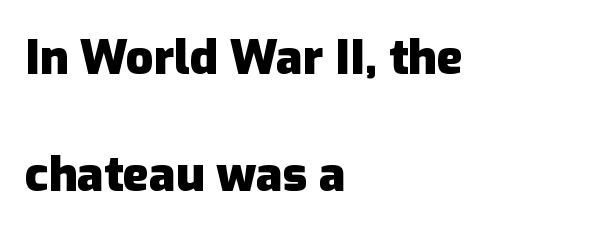
The line texture is even and compact thanks to regular tracking. You can tell it's not italic because the verticals are truly vertical. Lines of text with bare space underneath. In terms of weight, the rendering is a true, heavy bold. Think of a printed novel: that variable character pitch is what you see here.
